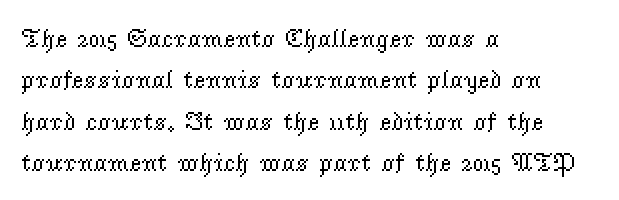
The image shows 26 px text type, upright; set left-aligned, normal line spacing (1.59x), normal letter spacing, not underlined.
